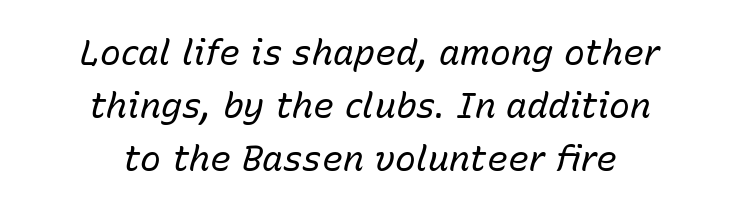
Q: Is the text bold? A: No.
Q: Is the text italic (slanted)? A: Yes, it leans right by about 15 degrees.
Q: Is the text underlined? A: No.
Q: How is the paragraph aligned? A: Centered.
Q: Is the spacing between letters normal or unusually wide? A: Normal.
Q: Is the spacing between lines tight, normal or loose? A: Normal.
Q: Width (condensed, normal, or wide)? A: Normal.
Q: Stroke contrast? A: Low.
Q: x-height? A: Medium.
Q: Monospaced? A: No.
